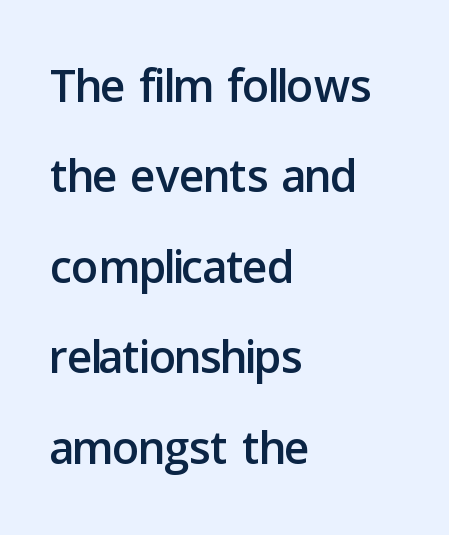
The image shows 66 px sans-serif type, upright; set left-aligned, normal line spacing (1.37x), normal letter spacing, not underlined; low stroke contrast and a medium x-height.
